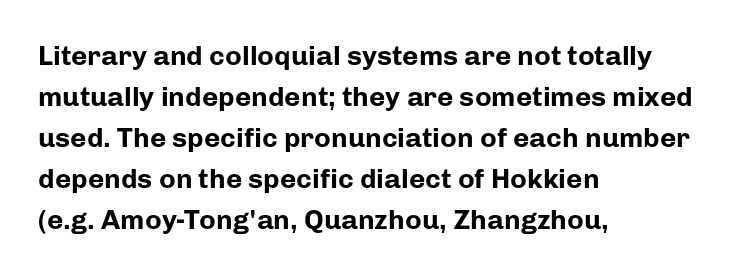
The image shows 28 px bold sans-serif type, upright; set left-aligned, normal line spacing (1.46x), normal letter spacing, not underlined; low stroke contrast and a medium x-height.
